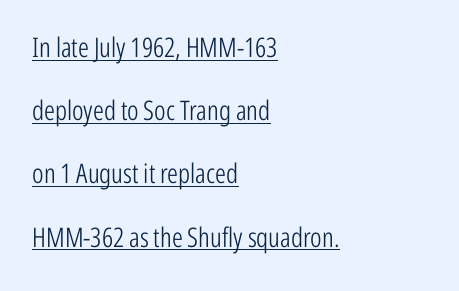
The image shows 27 px text type, upright; set left-aligned, loose line spacing (2.34x), normal letter spacing, underlined.
